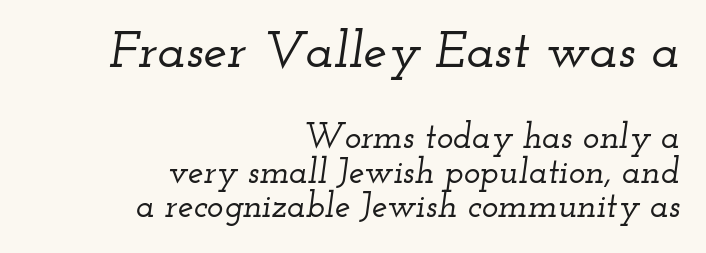
Q: Is the text italic (slanted)? A: Yes, it leans right by about 12 degrees.
Q: Is the typeface a serif or a sans-serif typeface? A: Serif.
Q: Is the text underlined? A: No.
Q: How is the paragraph aligned? A: Right-aligned.
Q: Is the spacing between letters normal or unusually wide? A: Normal.
Q: Is the spacing between lines tight, normal or loose? A: Tight.
Q: Which block of text is set in a larger size, the first (top) or the second (bottom)? A: The first (top) one.
Q: Width (condensed, normal, or wide)? A: Wide.
Q: Stroke contrast? A: Low.
Q: x-height? A: Small.
Q: Monospaced? A: No.
